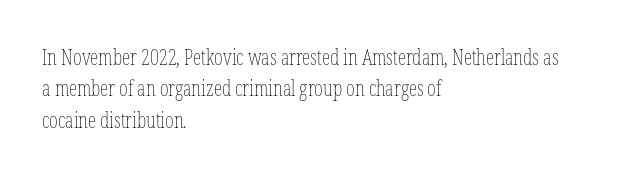
{"italic": "no", "bold": "no", "underline": "no", "align": "left", "line_spacing": "normal", "line_spacing_ratio": 1.5, "letter_spacing": "normal", "letter_spacing_em": 0.0, "glyph_px": 21}
